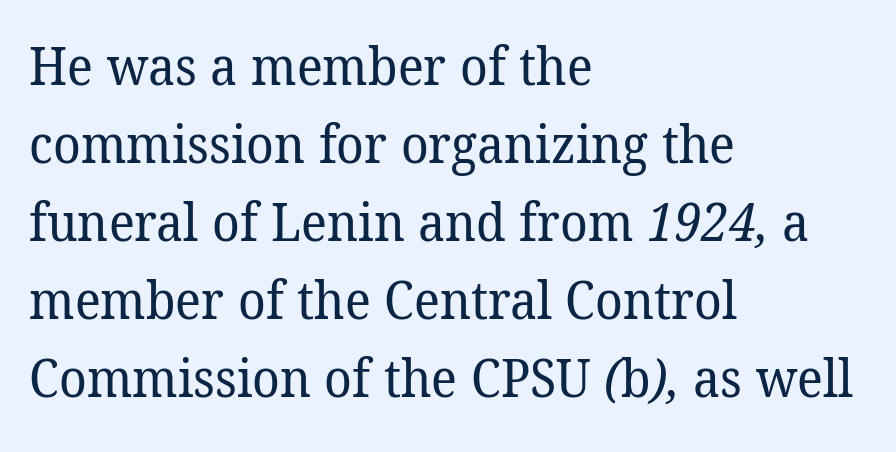
The image shows 52 px regular-weight serif type; set left-aligned, normal line spacing (1.5x), normal letter spacing, not underlined; low stroke contrast and a medium x-height.
